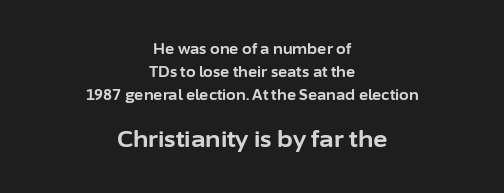
Q: Is the text bold? A: Yes.
Q: Is the text italic (slanted)? A: No, it is upright.
Q: Is the text underlined? A: No.
Q: How is the paragraph aligned? A: Centered.
Q: Is the spacing between letters normal or unusually wide? A: Normal.
Q: Is the spacing between lines tight, normal or loose? A: Normal.
Q: Which block of text is set in a larger size, the first (top) or the second (bottom)? A: The second (bottom) one.
